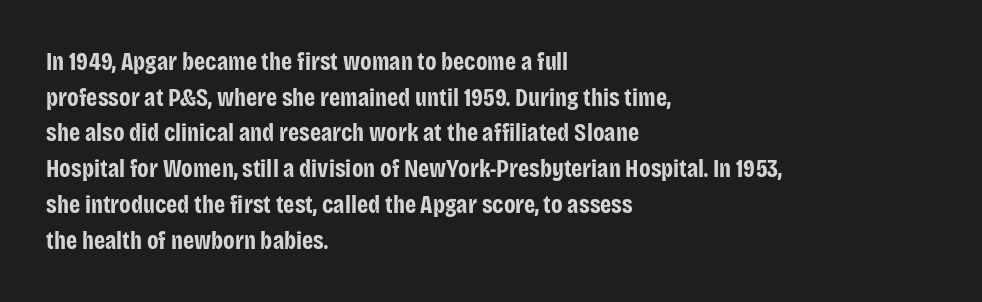
Q: Is the text bold? A: Yes.
Q: Is the text italic (slanted)? A: No, it is upright.
Q: Is the text underlined? A: No.
Q: How is the paragraph aligned? A: Left-aligned.
Q: Is the spacing between letters normal or unusually wide? A: Normal.
Q: Is the spacing between lines tight, normal or loose? A: Normal.
